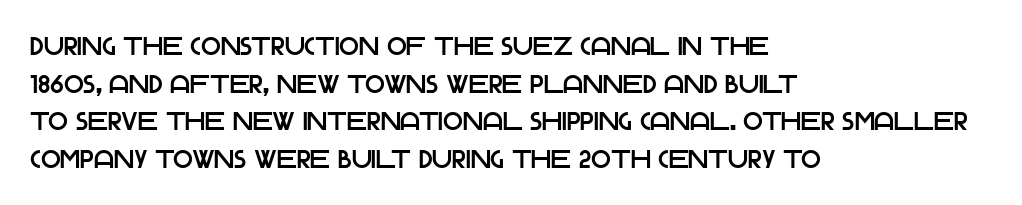
{"italic": "no", "underline": "no", "align": "left", "line_spacing": "normal", "line_spacing_ratio": 1.45, "letter_spacing": "normal", "letter_spacing_em": 0.0, "glyph_px": 26}
